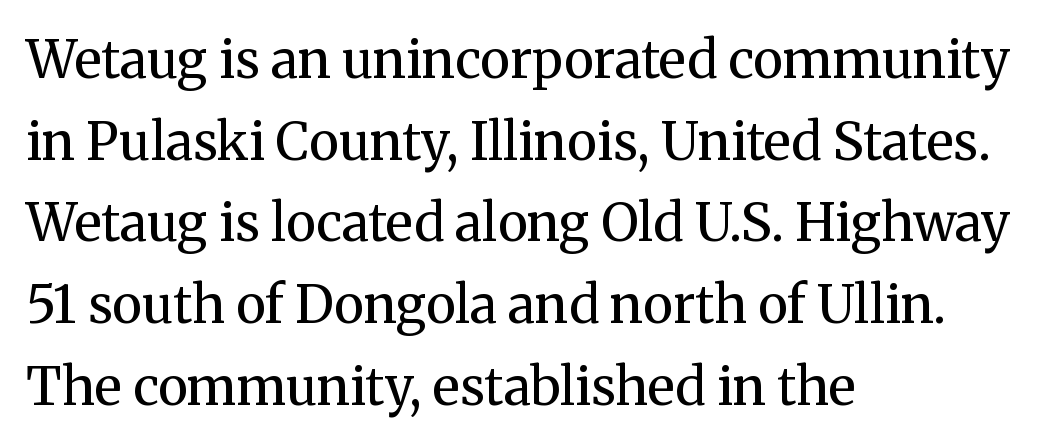
The image shows 52 px regular-weight serif type, upright; set left-aligned, normal line spacing (1.57x), normal letter spacing, not underlined; medium stroke contrast and a medium x-height.
